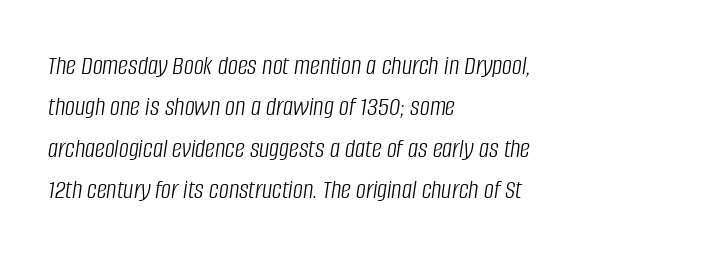
{"italic": "yes", "lean": "right", "slant_degrees": 8, "bold": "no", "weight": "light", "width": "condensed", "stroke_contrast": "low", "x_height": "large", "monospaced": "no", "underline": "no", "align": "left", "line_spacing": "normal", "line_spacing_ratio": 1.48, "letter_spacing": "normal", "letter_spacing_em": 0.0, "glyph_px": 28}
